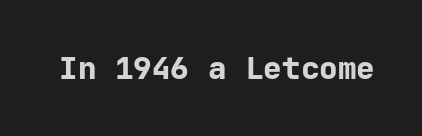
Q: Is the text bold? A: Yes.
Q: Is the text italic (slanted)? A: No, it is upright.
Q: Is the typeface a serif or a sans-serif typeface? A: Sans-serif.
Q: Is the text underlined? A: No.
Q: Is the spacing between letters normal or unusually wide? A: Normal.
Q: Width (condensed, normal, or wide)? A: Normal.
Q: Stroke contrast? A: Low.
Q: x-height? A: Medium.
